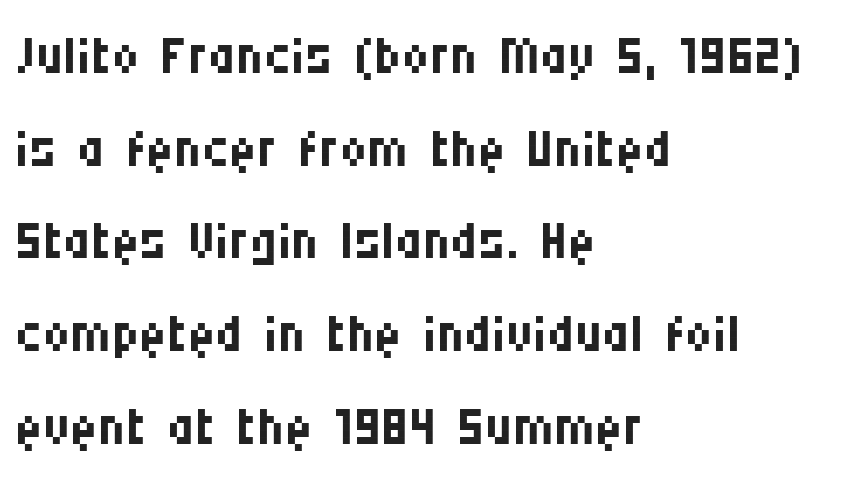
Q: Is the text bold? A: No.
Q: Is the text italic (slanted)? A: No, it is upright.
Q: Is the typeface a serif or a sans-serif typeface? A: Sans-serif.
Q: Is the text underlined? A: No.
Q: How is the paragraph aligned? A: Left-aligned.
Q: Is the spacing between letters normal or unusually wide? A: Normal.
Q: Width (condensed, normal, or wide)? A: Condensed.
Q: Stroke contrast? A: Medium.
Q: x-height? A: Large.
Q: Monospaced? A: No.
